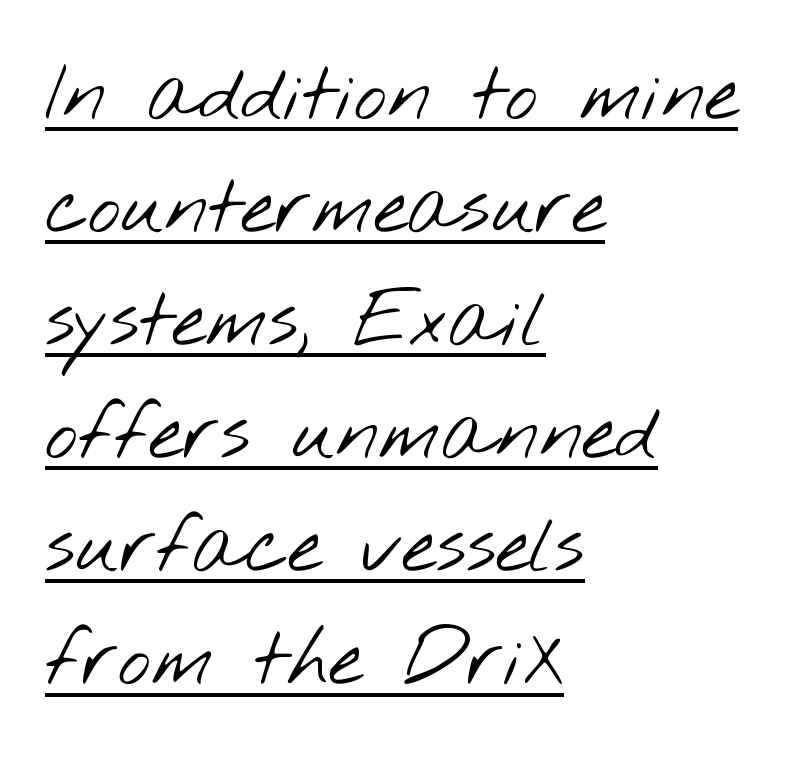
Beneath each row of characters lies a ruled line. Compared with typical paragraphs, the rows here are spaced about the same. Does the type have serifs? No, each stem ends abruptly. No letter is thick-stroked: the sample isn't bold. Horizontal alignment here is leftward, the default for most running prose.
